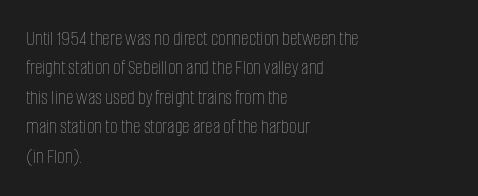
The image shows 21 px text type, upright; set left-aligned, normal line spacing (1.4x), normal letter spacing, not underlined.
